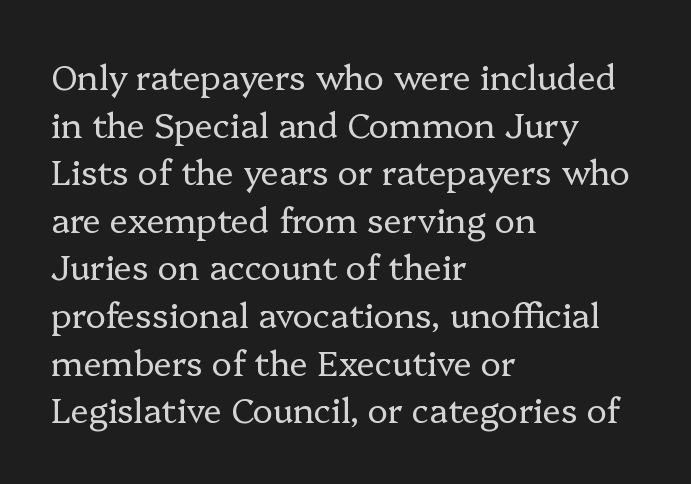
Q: Is the text bold? A: No.
Q: Is the text italic (slanted)? A: No, it is upright.
Q: Is the typeface a serif or a sans-serif typeface? A: Serif.
Q: Is the text underlined? A: No.
Q: How is the paragraph aligned? A: Left-aligned.
Q: Is the spacing between letters normal or unusually wide? A: Normal.
Q: Is the spacing between lines tight, normal or loose? A: Normal.
Q: Width (condensed, normal, or wide)? A: Normal.
Q: Stroke contrast? A: Low.
Q: x-height? A: Medium.
Q: Monospaced? A: No.
